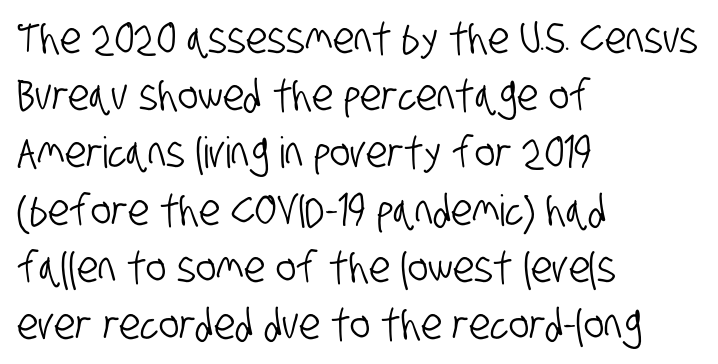
The glyphs are unaccompanied by any horizontal stroke below them. Teacher's note: observe the even left margin — that is flush-left alignment. Here the designer chose a conventional face with non-uniform glyph widths. This sample uses plain, unmodified letter spacing.
